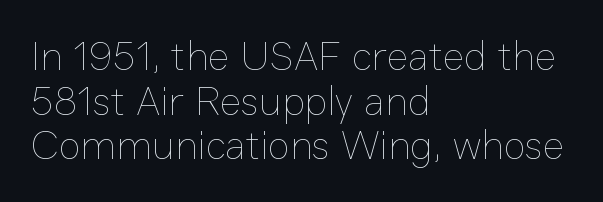
{"italic": "no", "bold": "no", "weight": "thin", "width": "normal", "stroke_contrast": "low", "x_height": "medium", "monospaced": "no", "underline": "no", "align": "left", "line_spacing": "tight", "line_spacing_ratio": 1.09, "letter_spacing": "normal", "letter_spacing_em": 0.0, "glyph_px": 41}
